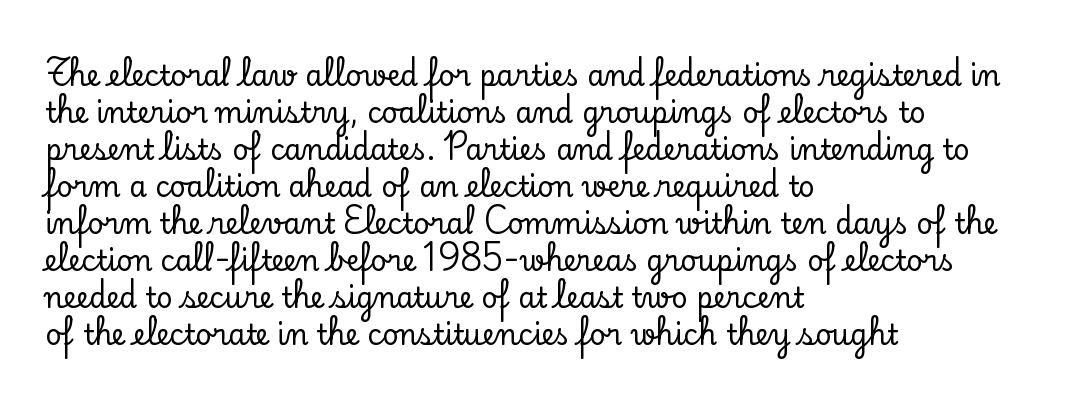
{"serif": "yes", "italic": "no", "width": "normal", "stroke_contrast": "low", "x_height": "small", "monospaced": "no", "underline": "no", "align": "left", "line_spacing": "normal", "line_spacing_ratio": 1.32, "letter_spacing": "normal", "letter_spacing_em": 0.0, "glyph_px": 28}
